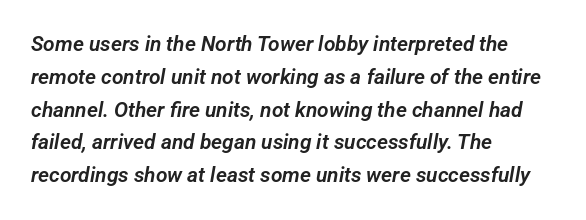
The image shows 21 px text type; set left-aligned, normal line spacing (1.56x), normal letter spacing, not underlined.
